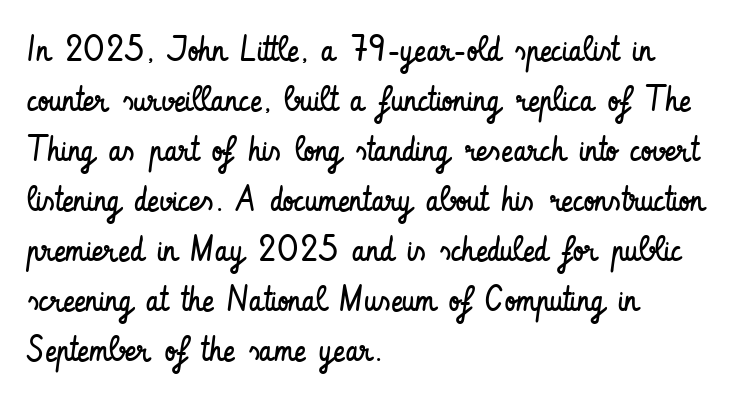
The image shows 35 px regular-weight, condensed sans-serif type, upright; set left-aligned, normal line spacing (1.43x), normal letter spacing, not underlined; low stroke contrast and a small x-height.
